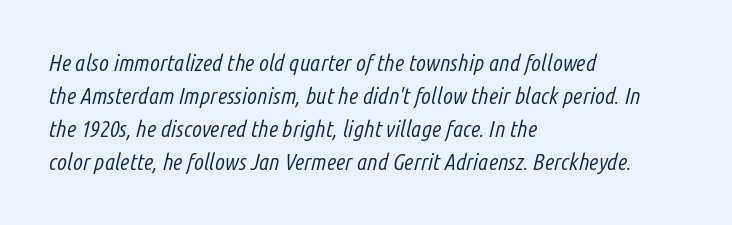
{"italic": "yes", "lean": "right", "slant_degrees": 14, "bold": "no", "underline": "no", "align": "left", "line_spacing": "normal", "line_spacing_ratio": 1.43, "letter_spacing": "normal", "letter_spacing_em": 0.0, "glyph_px": 23}
